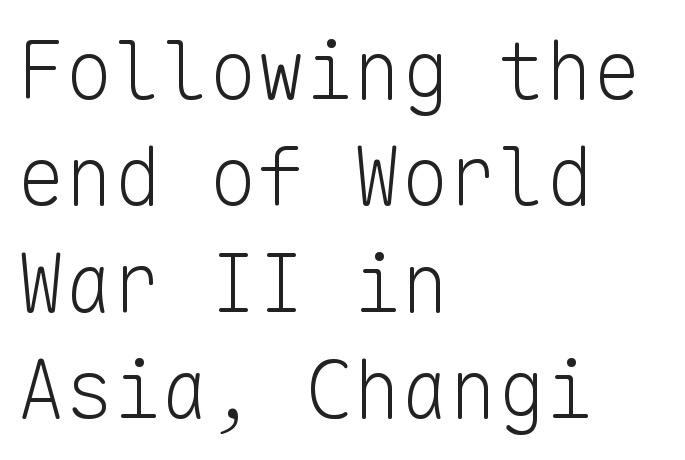
Q: Is the text bold? A: No.
Q: Is the text italic (slanted)? A: No, it is upright.
Q: Is the typeface a serif or a sans-serif typeface? A: Sans-serif.
Q: Is the text underlined? A: No.
Q: How is the paragraph aligned? A: Left-aligned.
Q: Is the spacing between letters normal or unusually wide? A: Normal.
Q: Is the spacing between lines tight, normal or loose? A: Normal.
Q: Width (condensed, normal, or wide)? A: Normal.
Q: Stroke contrast? A: Low.
Q: x-height? A: Medium.
Q: Monospaced? A: Yes.
